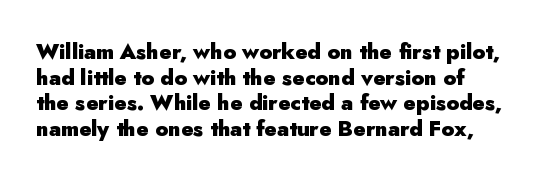
Is there any slant? The stems are plumb. The zone under the glyphs is completely vacant. Caption: bold face, heavy strokes. Each word holds together tightly as a unit, with standard inter-letter gaps. Does the copy run flush right? No — it runs flush left.
